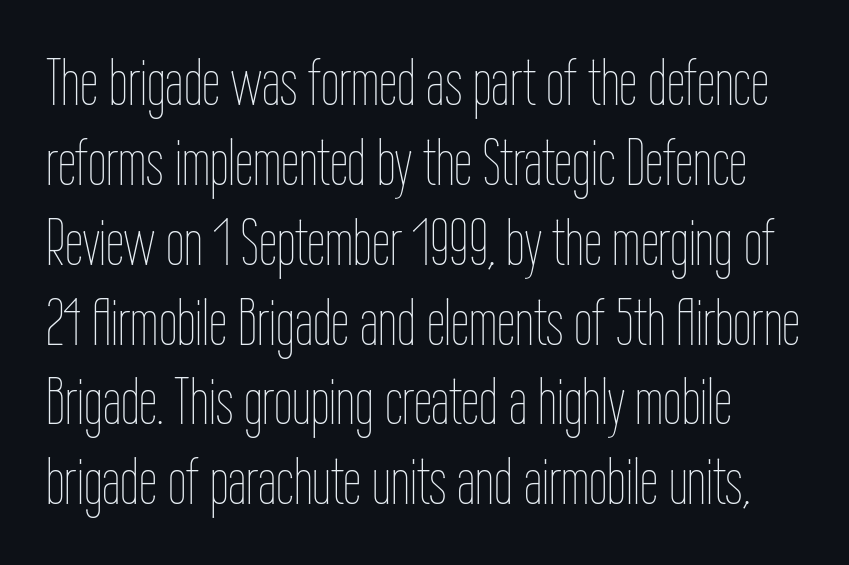
Q: Is the text bold? A: No.
Q: Is the text italic (slanted)? A: No, it is upright.
Q: Is the text underlined? A: No.
Q: Is the spacing between letters normal or unusually wide? A: Normal.
Q: Width (condensed, normal, or wide)? A: Condensed.
Q: Stroke contrast? A: Low.
Q: x-height? A: Medium.
Q: Monospaced? A: No.
